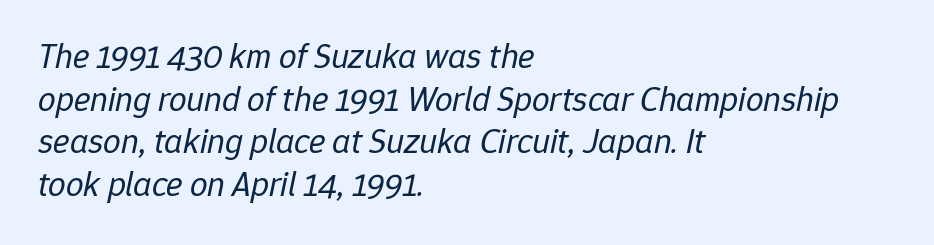
Q: Is the text bold? A: No.
Q: Is the text italic (slanted)? A: Yes, it leans right by about 12 degrees.
Q: Is the text underlined? A: No.
Q: How is the paragraph aligned? A: Left-aligned.
Q: Is the spacing between letters normal or unusually wide? A: Normal.
Q: Width (condensed, normal, or wide)? A: Normal.
Q: Stroke contrast? A: Low.
Q: x-height? A: Medium.
Q: Monospaced? A: No.
